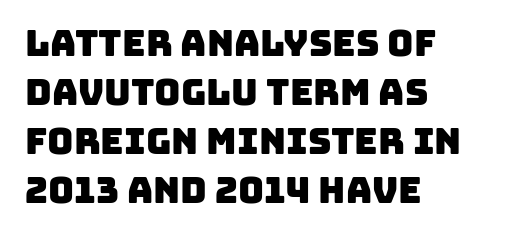
The vertical gap from one line to the next is medium. Inter-character spacing is left at the font's built-in metrics. These lines are rendered in a variable-pitch font. Decoration check: the copy has no underline. The characters display no serif detailing; their extremities are plain.
